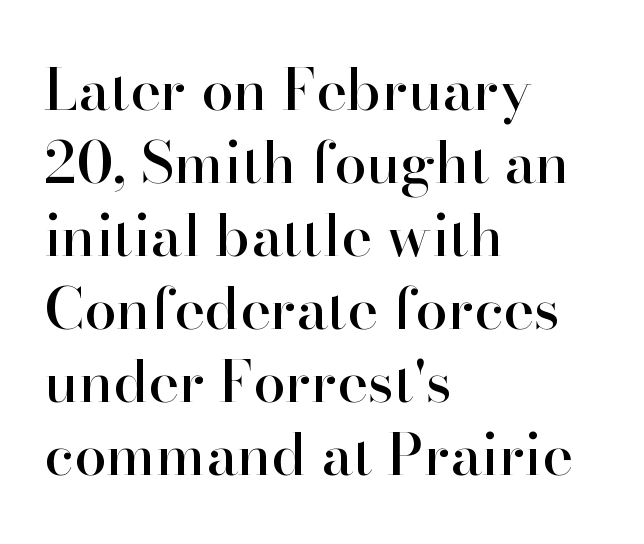
Q: Is the text italic (slanted)? A: No, it is upright.
Q: Is the typeface a serif or a sans-serif typeface? A: Serif.
Q: Is the text underlined? A: No.
Q: How is the paragraph aligned? A: Left-aligned.
Q: Is the spacing between letters normal or unusually wide? A: Normal.
Q: Is the spacing between lines tight, normal or loose? A: Normal.
Q: Width (condensed, normal, or wide)? A: Normal.
Q: Stroke contrast? A: High.
Q: x-height? A: Small.
Q: Monospaced? A: No.
